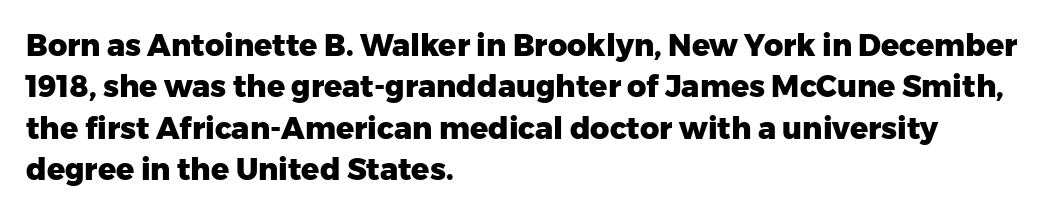
Do the letters lean? They stand straight. Spacing verdict: proportional, widths tailored to each character. Tracking here is standard; glyphs follow each other at the usual distance. Beneath every word, the page is bare.
